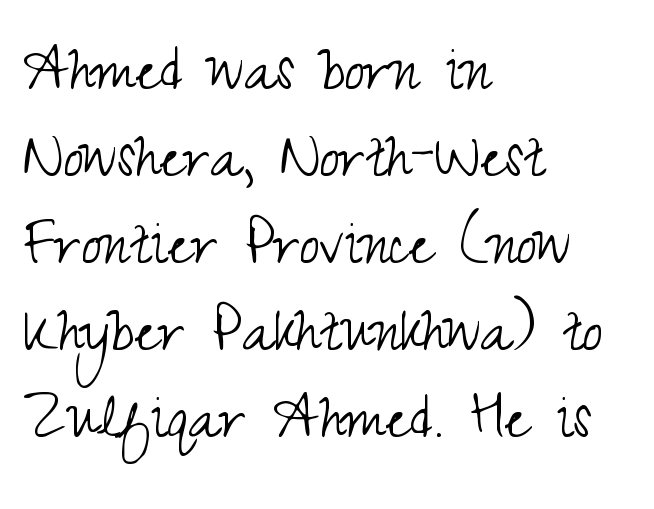
The image shows 72 px light, condensed sans-serif type, upright; set left-aligned, line spacing 1.21x, normal letter spacing, not underlined; medium stroke contrast and a small x-height.
